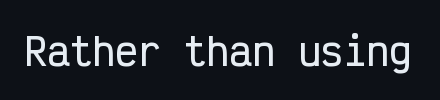
{"serif": "no", "italic": "no", "width": "condensed", "stroke_contrast": "low", "x_height": "medium", "monospaced": "yes", "underline": "no", "letter_spacing": "normal", "letter_spacing_em": 0.0, "glyph_px": 38}
